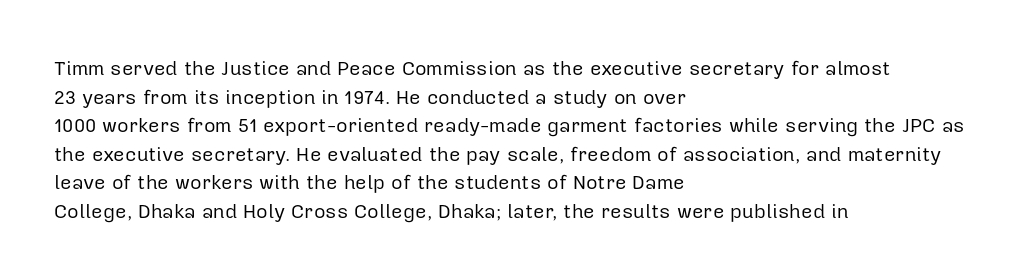
Honestly, the letter spacing is just normal — you wouldn't notice it. Every row of glyphs begins at an identical x-position on the left. The lettering holds an erect, upright posture throughout. A typesetter would call this leading conventional body-copy spacing.
